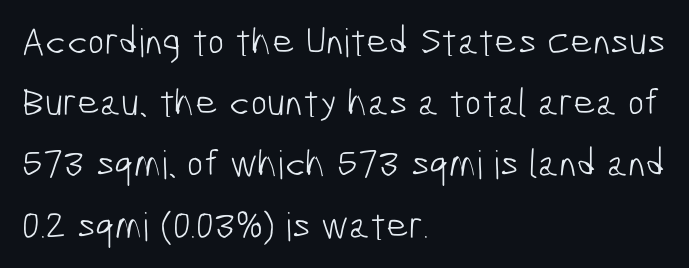
{"serif": "no", "bold": "no", "weight": "light", "width": "condensed", "stroke_contrast": "low", "x_height": "medium", "monospaced": "no", "underline": "no", "align": "left", "line_spacing": "normal", "line_spacing_ratio": 1.57, "letter_spacing": "normal", "letter_spacing_em": 0.0, "glyph_px": 39}
